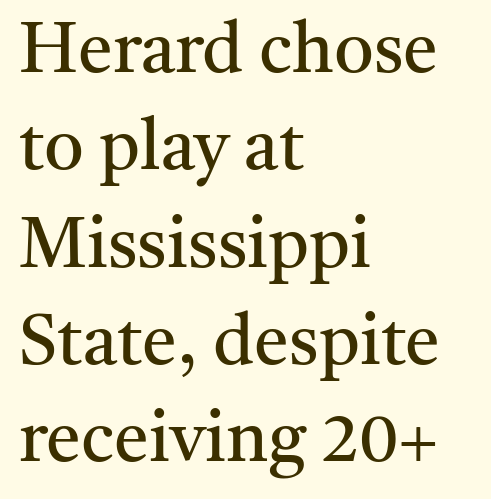
Q: Is the text bold? A: No.
Q: Is the text italic (slanted)? A: No, it is upright.
Q: Is the typeface a serif or a sans-serif typeface? A: Serif.
Q: Is the text underlined? A: No.
Q: How is the paragraph aligned? A: Left-aligned.
Q: Is the spacing between letters normal or unusually wide? A: Normal.
Q: Is the spacing between lines tight, normal or loose? A: Normal.
Q: Width (condensed, normal, or wide)? A: Normal.
Q: Stroke contrast? A: Medium.
Q: x-height? A: Medium.
Q: Monospaced? A: No.
